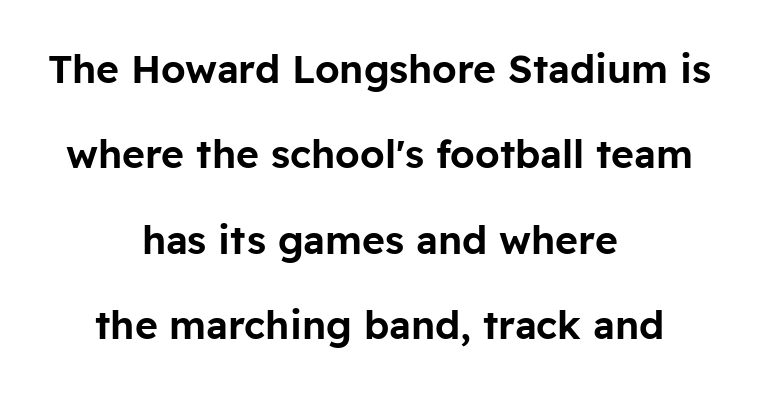
The image shows 39 px sans-serif type, upright; set centered, loose line spacing (2.19x), normal letter spacing, not underlined; low stroke contrast and a medium x-height.
